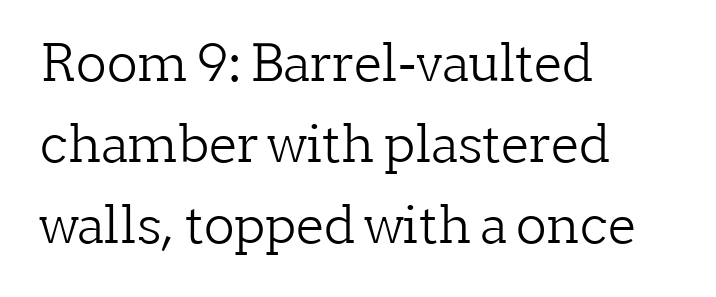
Caption: face not bold, strokes unweighted. Varying glyph widths throughout — classic text-font behaviour. Beneath every word, the page is bare. These lines stack with their left ends in a neat column. Typographically, this falls in the serif category. A normal amount of white space separates one row of letters from the next.
